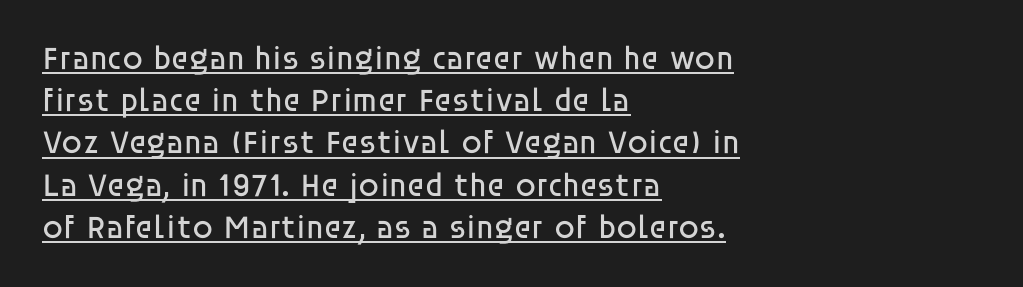
Q: Is the text bold? A: No.
Q: Is the text italic (slanted)? A: No, it is upright.
Q: Is the typeface a serif or a sans-serif typeface? A: Sans-serif.
Q: Is the text underlined? A: Yes.
Q: How is the paragraph aligned? A: Left-aligned.
Q: Is the spacing between letters normal or unusually wide? A: Normal.
Q: Is the spacing between lines tight, normal or loose? A: Normal.
Q: Width (condensed, normal, or wide)? A: Normal.
Q: Stroke contrast? A: Low.
Q: x-height? A: Large.
Q: Monospaced? A: No.
